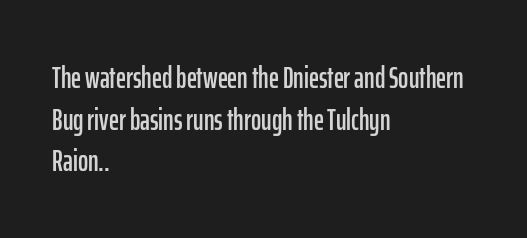
The image shows 31 px condensed sans-serif type, upright; set left-aligned, normal line spacing (1.34x), normal letter spacing, not underlined; low stroke contrast and a medium x-height.
